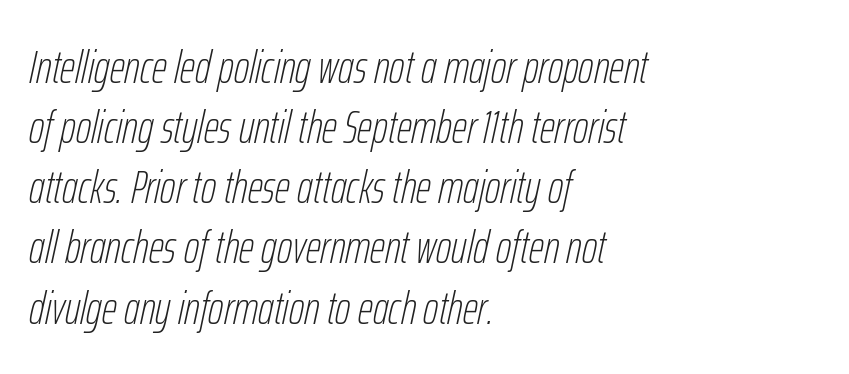
{"italic": "yes", "lean": "right", "slant_degrees": 12, "bold": "no", "weight": "thin", "width": "condensed", "stroke_contrast": "low", "x_height": "medium", "monospaced": "no", "underline": "no", "align": "left", "line_spacing": "normal", "line_spacing_ratio": 1.28, "letter_spacing": "normal", "letter_spacing_em": 0.0, "glyph_px": 47}
